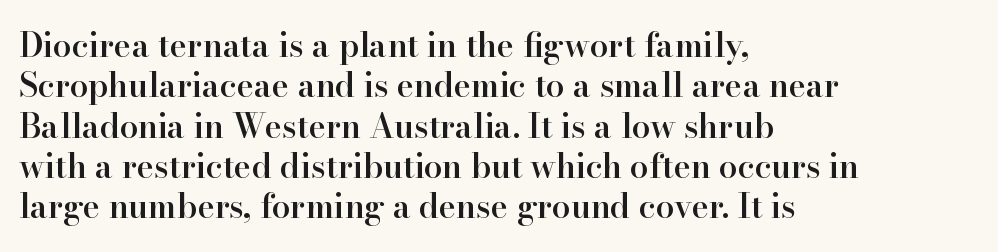
Style check: upright. Letter spacing: default. Leftover space on each line is placed entirely after the last word. Type without underlining. Weight: semibold (demi). This sample uses a serif face.
